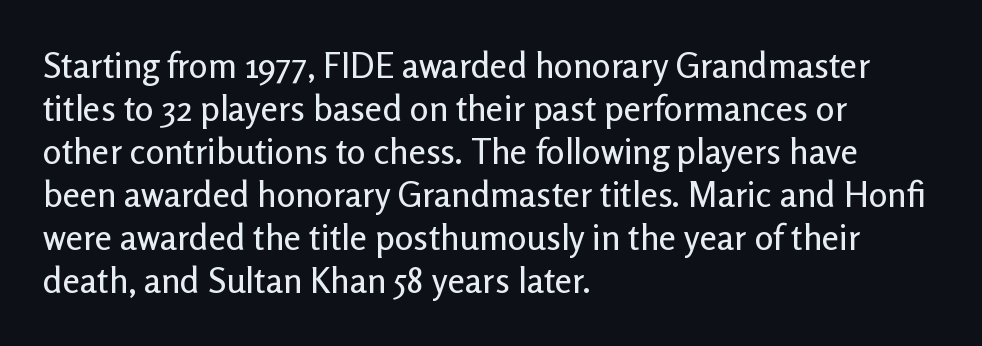
The image shows 35 px sans-serif type, upright; set left-aligned, line spacing 1.23x, normal letter spacing, not underlined; low stroke contrast and a medium x-height.
